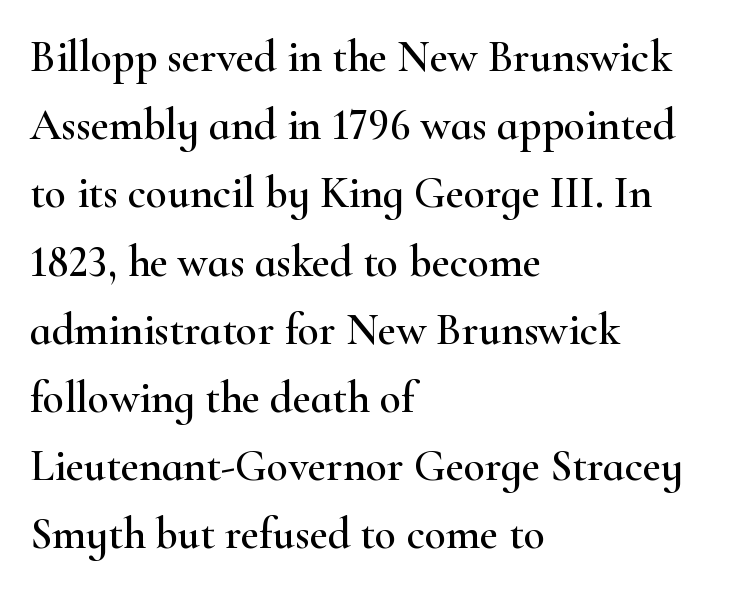
The gaps between neighbouring characters are ordinary and unremarkable. All the whitespace from short lines collects on the right. Compared with typical paragraphs, the rows here are spaced about the same. This rendering employs a face with finishing strokes, i.e., a serif.
